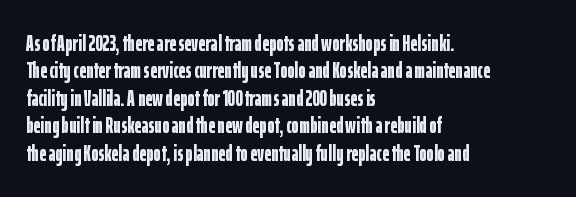
Q: Is the text bold? A: Yes.
Q: Is the text italic (slanted)? A: No, it is upright.
Q: Is the text underlined? A: No.
Q: How is the paragraph aligned? A: Left-aligned.
Q: Is the spacing between letters normal or unusually wide? A: Normal.
Q: Is the spacing between lines tight, normal or loose? A: Normal.
